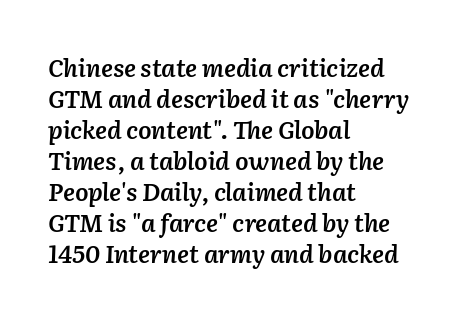
{"italic": "yes", "lean": "right", "slant_degrees": 2, "bold": "semi", "underline": "no", "align": "left", "line_spacing": "normal", "line_spacing_ratio": 1.29, "letter_spacing": "normal", "letter_spacing_em": 0.0, "glyph_px": 24}
